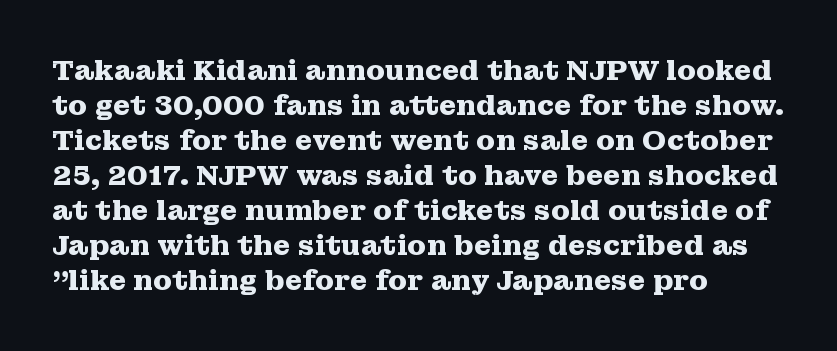
Q: Is the text bold? A: Yes.
Q: Is the text italic (slanted)? A: No, it is upright.
Q: Is the typeface a serif or a sans-serif typeface? A: Serif.
Q: Is the text underlined? A: No.
Q: How is the paragraph aligned? A: Left-aligned.
Q: Is the spacing between letters normal or unusually wide? A: Normal.
Q: Is the spacing between lines tight, normal or loose? A: Normal.
Q: Width (condensed, normal, or wide)? A: Wide.
Q: Stroke contrast? A: Medium.
Q: x-height? A: Medium.
Q: Monospaced? A: No.
